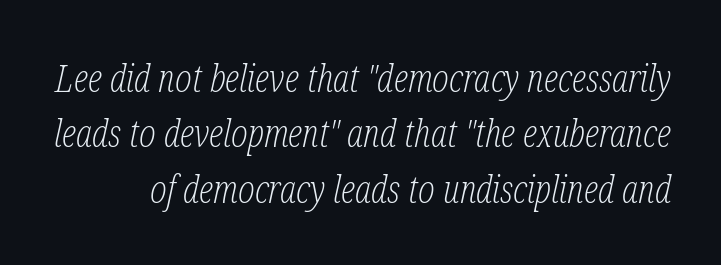
{"serif": "yes", "italic": "yes", "lean": "right", "slant_degrees": 12, "bold": "no", "weight": "light", "width": "condensed", "stroke_contrast": "low", "x_height": "medium", "monospaced": "no", "underline": "no", "line_spacing": "normal", "line_spacing_ratio": 1.42, "letter_spacing": "normal", "letter_spacing_em": 0.0, "glyph_px": 39}
